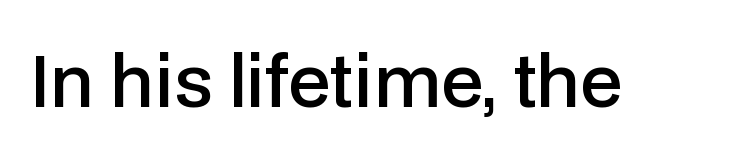
The designer went with a sans here, leaving each stem footless. The specimen reads as upright at a glance. Look at the tracking — it's just the regular setting, nothing added. You could not count columns in this text — the font is proportionally spaced.
